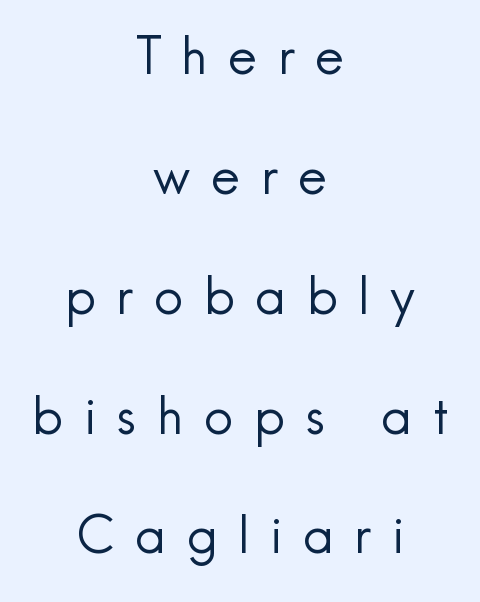
{"serif": "no", "italic": "no", "bold": "no", "weight": "regular", "width": "normal", "x_height": "small", "monospaced": "no", "underline": "no", "align": "center", "line_spacing": "loose", "line_spacing_ratio": 2.35, "letter_spacing": "wide", "letter_spacing_em": 0.41, "glyph_px": 51}
